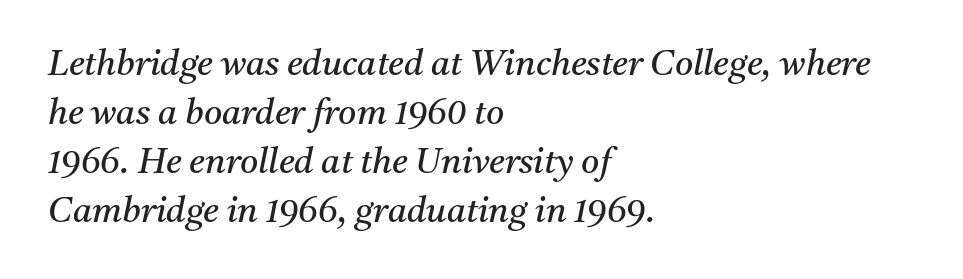
{"serif": "yes", "italic": "yes", "lean": "right", "slant_degrees": 11, "bold": "no", "weight": "regular", "width": "normal", "stroke_contrast": "medium", "x_height": "medium", "monospaced": "no", "underline": "no", "align": "left", "line_spacing": "normal", "line_spacing_ratio": 1.4, "letter_spacing": "normal", "letter_spacing_em": 0.0, "glyph_px": 35}
